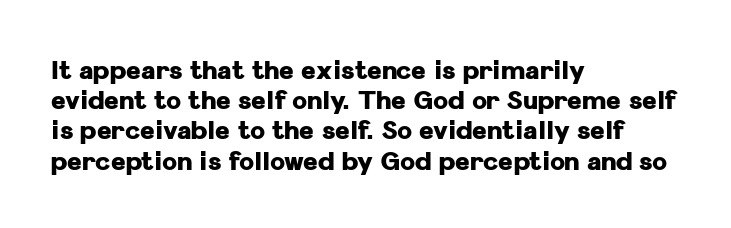
Q: Is the text bold? A: Yes.
Q: Is the text italic (slanted)? A: No, it is upright.
Q: Is the text underlined? A: No.
Q: How is the paragraph aligned? A: Left-aligned.
Q: Is the spacing between letters normal or unusually wide? A: Normal.
